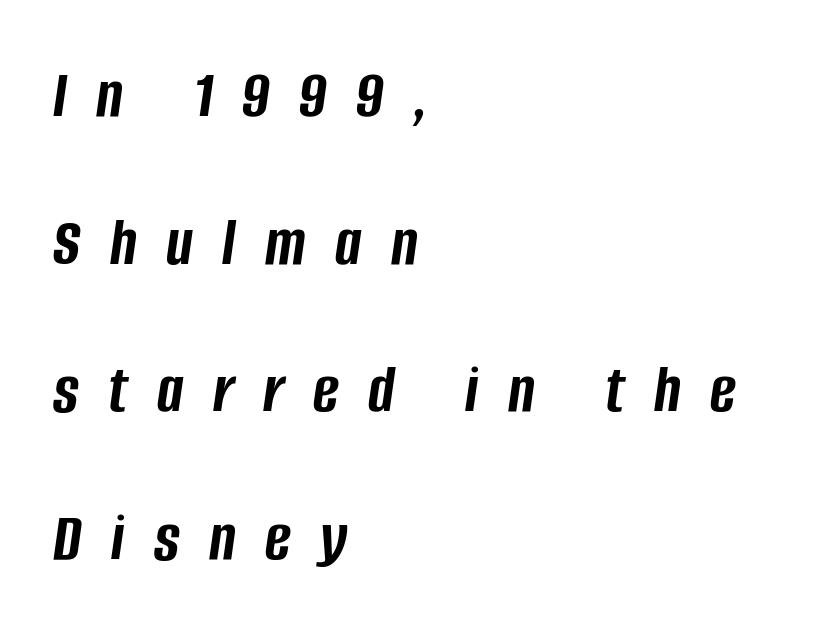
{"italic": "yes", "lean": "right", "slant_degrees": 8, "bold": "yes", "weight": "semibold", "width": "condensed", "stroke_contrast": "low", "x_height": "large", "monospaced": "no", "underline": "no", "align": "left", "line_spacing": "loose", "line_spacing_ratio": 2.11, "letter_spacing": "wide", "letter_spacing_em": 0.42, "glyph_px": 70}
